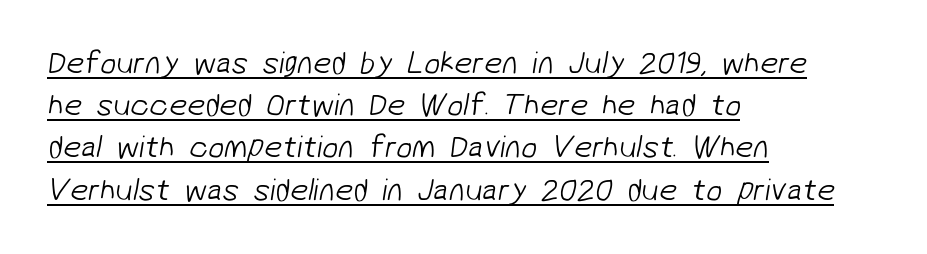
The image shows 32 px light sans-serif type; set left-aligned, normal line spacing (1.32x), normal letter spacing, underlined; low stroke contrast and a medium x-height.
